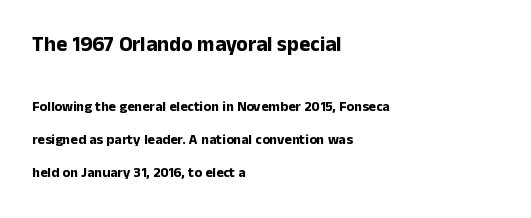
{"italic": "no", "bold": "yes", "underline": "no", "align": "left", "line_spacing": "loose", "line_spacing_ratio": 2.35, "letter_spacing": "normal", "letter_spacing_em": 0.0, "larger_block": "first", "size_ratio": 1.5, "glyph_px": 21}
